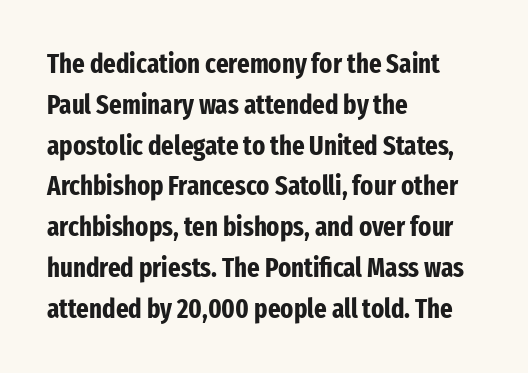
Q: Is the text bold? A: Yes.
Q: Is the text italic (slanted)? A: No, it is upright.
Q: Is the text underlined? A: No.
Q: How is the paragraph aligned? A: Left-aligned.
Q: Is the spacing between letters normal or unusually wide? A: Normal.
Q: Is the spacing between lines tight, normal or loose? A: Normal.
